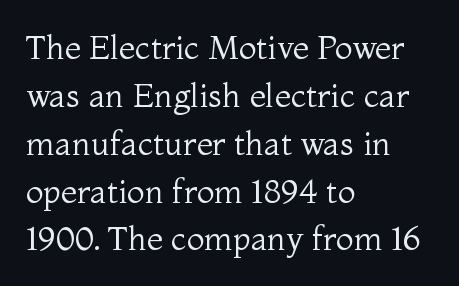
{"serif": "yes", "italic": "no", "bold": "no", "weight": "regular", "width": "normal", "stroke_contrast": "medium", "x_height": "medium", "monospaced": "no", "underline": "no", "align": "left", "line_spacing": "normal", "line_spacing_ratio": 1.45, "letter_spacing": "normal", "letter_spacing_em": 0.0, "glyph_px": 33}
